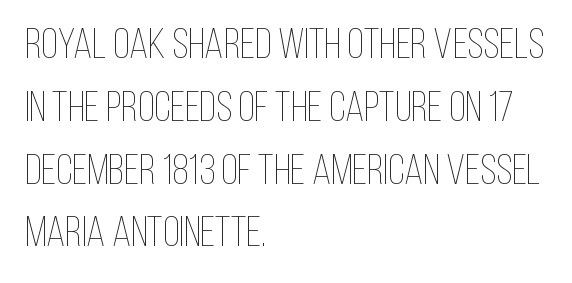
Q: Is the text bold? A: No.
Q: Is the text italic (slanted)? A: No, it is upright.
Q: Is the text underlined? A: No.
Q: How is the paragraph aligned? A: Left-aligned.
Q: Is the spacing between letters normal or unusually wide? A: Normal.
Q: Is the spacing between lines tight, normal or loose? A: Normal.
Q: Width (condensed, normal, or wide)? A: Condensed.
Q: Stroke contrast? A: Low.
Q: x-height? A: Large.
Q: Monospaced? A: No.
